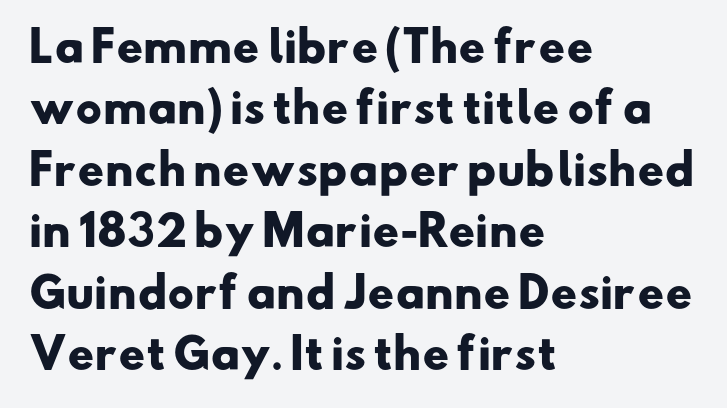
Q: Is the text bold? A: Yes.
Q: Is the typeface a serif or a sans-serif typeface? A: Sans-serif.
Q: Is the text underlined? A: No.
Q: How is the paragraph aligned? A: Left-aligned.
Q: Is the spacing between letters normal or unusually wide? A: Normal.
Q: Is the spacing between lines tight, normal or loose? A: Normal.
Q: Width (condensed, normal, or wide)? A: Wide.
Q: Stroke contrast? A: Low.
Q: x-height? A: Small.
Q: Monospaced? A: No.
